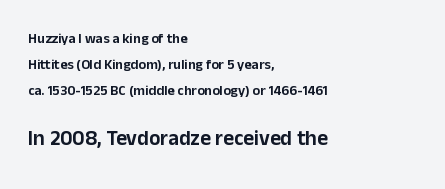
The image shows 21 px text type, upright; set left-aligned, line spacing 1.87x, normal letter spacing, not underlined; the second (bottom) block is 1.5x larger.
